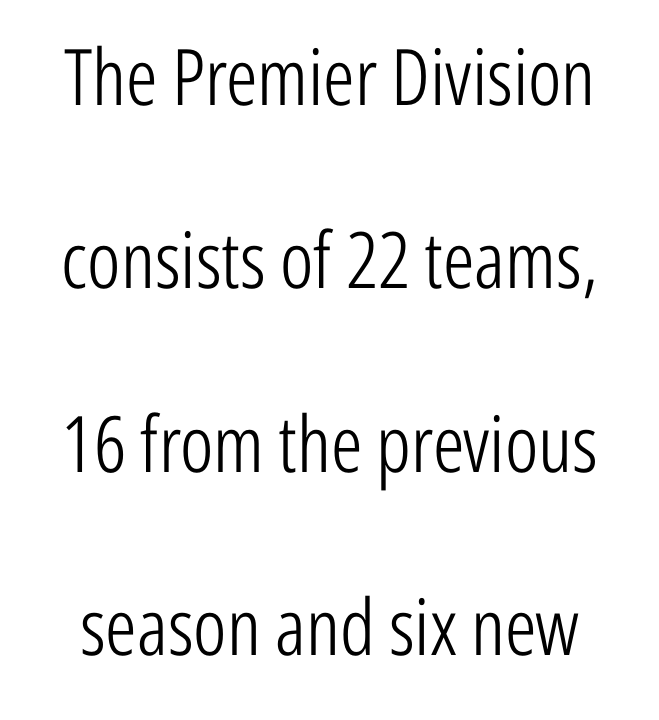
This sample uses a sans-serif face. Heaviness? Minimal to ordinary, like unemphasized prose. The passage shown is typed in a proportional face where columns would drift. These lines stand farther apart than default settings would place them. Words float on clear page, feet unadorned. Posture: straight, roman, zero tilt.
